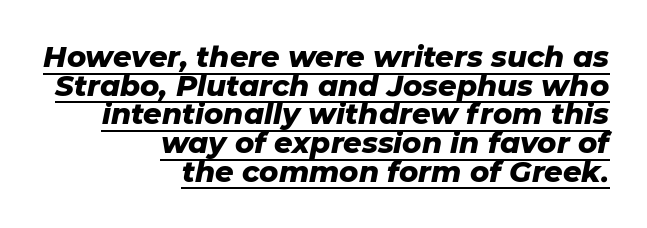
Every word sits above its own underline. One-word summary of the alignment: right. There's an unmistakable incline to the writing here. Observe the ordinary spacing: letters are neighbours, not strangers.
